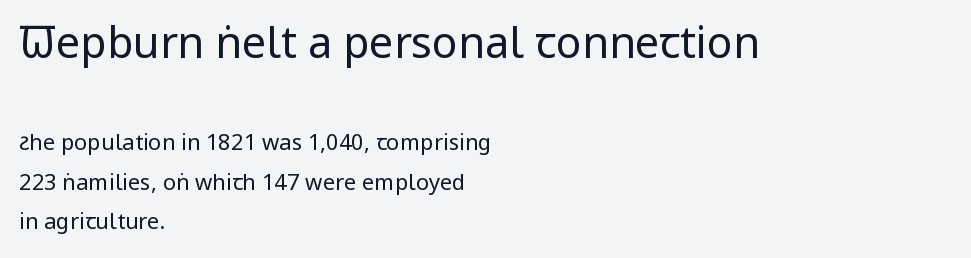
A typesetter would call this proportional, since set widths differ per character. Underline: absent. The type is set solid horizontally, with unmodified tracking. The glyphs in this specimen are sans serif. Casual observation: everything's shoved over to the left.
